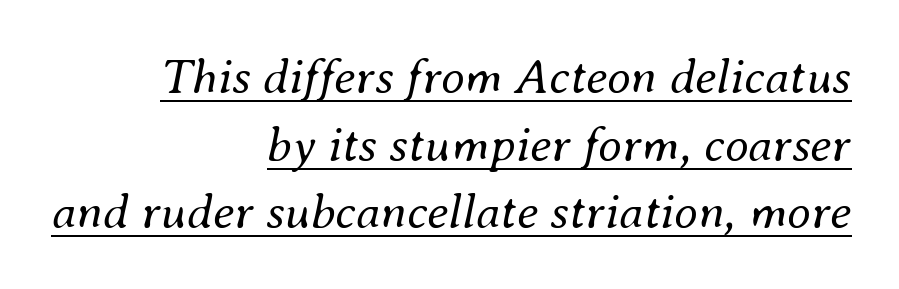
{"italic": "yes", "lean": "right", "slant_degrees": 8, "bold": "no", "weight": "regular", "width": "normal", "stroke_contrast": "medium", "x_height": "small", "monospaced": "no", "underline": "yes", "align": "right", "line_spacing": "normal", "line_spacing_ratio": 1.38, "letter_spacing": "normal", "letter_spacing_em": 0.0, "glyph_px": 49}
